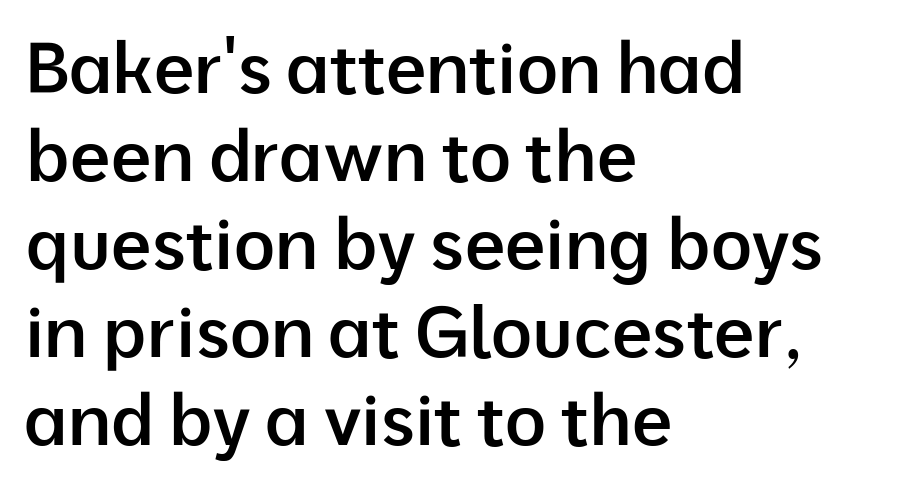
{"serif": "no", "italic": "no", "bold": "semi", "weight": "semibold", "width": "normal", "stroke_contrast": "low", "x_height": "medium", "monospaced": "no", "underline": "no", "align": "left", "line_spacing_ratio": 1.24, "letter_spacing": "normal", "letter_spacing_em": 0.0, "glyph_px": 71}
